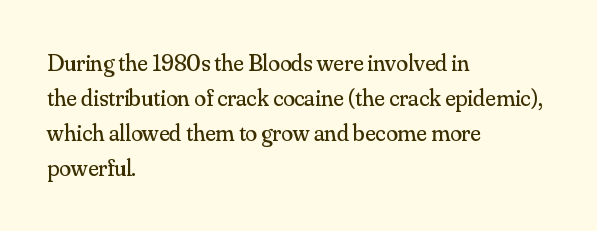
The image shows 24 px text type, upright; set left-aligned, normal line spacing (1.46x), normal letter spacing, not underlined.
